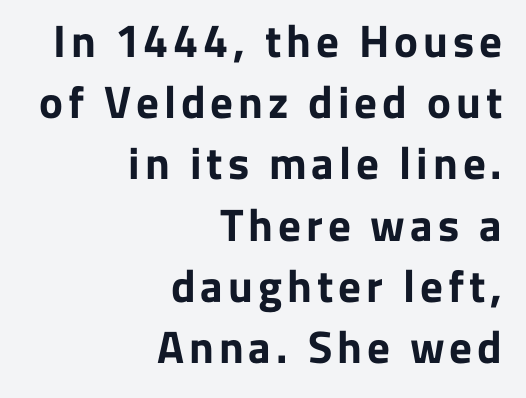
Every character sits straight up, as roman type does. All the whitespace from short lines collects on the left. Nobody drew a line under any word here. Vertical spacing — default. What weight is shown? A full bold with thick strokes.
